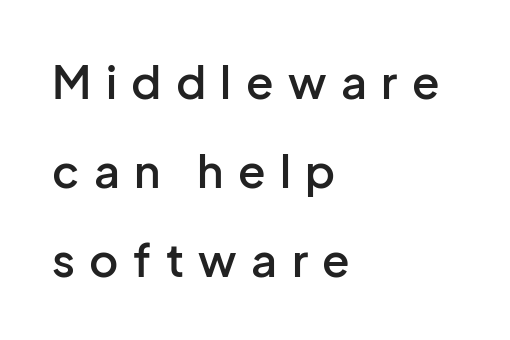
Q: Is the text bold? A: Semi-bold.
Q: Is the text italic (slanted)? A: No, it is upright.
Q: Is the typeface a serif or a sans-serif typeface? A: Sans-serif.
Q: Is the text underlined? A: No.
Q: How is the paragraph aligned? A: Left-aligned.
Q: Is the spacing between letters normal or unusually wide? A: Unusually wide.
Q: Is the spacing between lines tight, normal or loose? A: Loose.
Q: Width (condensed, normal, or wide)? A: Normal.
Q: Stroke contrast? A: Low.
Q: x-height? A: Medium.
Q: Monospaced? A: No.
